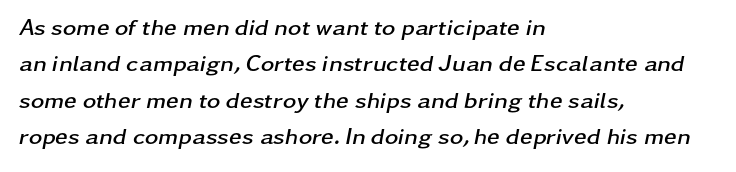
{"italic": "yes", "lean": "right", "slant_degrees": 11, "bold": "yes", "underline": "no", "align": "left", "line_spacing": "normal", "line_spacing_ratio": 1.58, "letter_spacing": "normal", "letter_spacing_em": 0.0, "glyph_px": 23}
